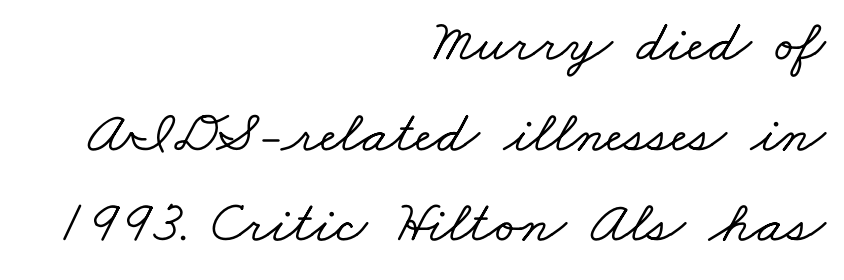
The image shows 60 px wide serif type; set right-aligned, normal line spacing (1.51x), normal letter spacing, not underlined; low stroke contrast and a small x-height.
